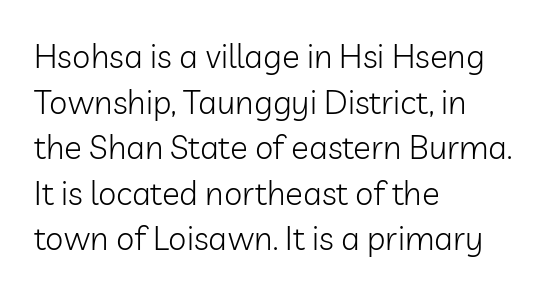
Q: Is the text bold? A: No.
Q: Is the text italic (slanted)? A: No, it is upright.
Q: Is the typeface a serif or a sans-serif typeface? A: Sans-serif.
Q: Is the text underlined? A: No.
Q: How is the paragraph aligned? A: Left-aligned.
Q: Is the spacing between letters normal or unusually wide? A: Normal.
Q: Is the spacing between lines tight, normal or loose? A: Normal.
Q: Width (condensed, normal, or wide)? A: Normal.
Q: Stroke contrast? A: Low.
Q: x-height? A: Medium.
Q: Monospaced? A: No.
